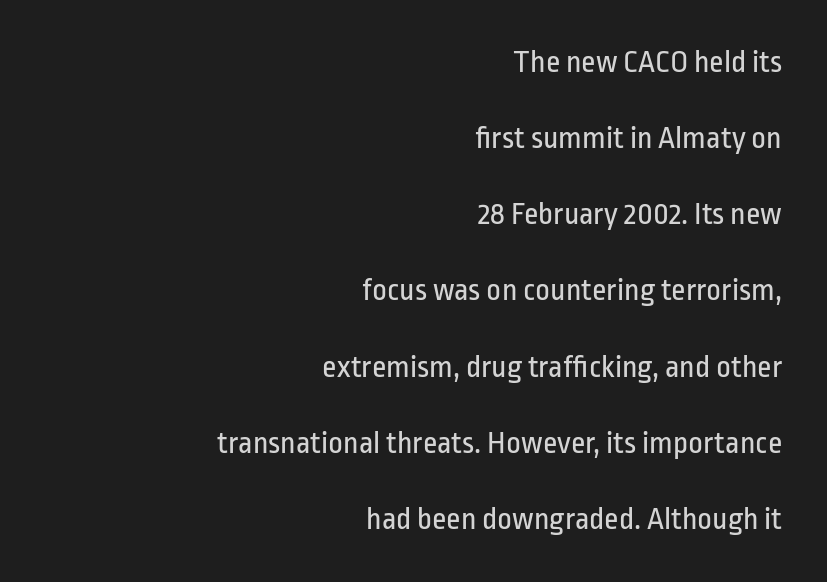
{"serif": "no", "italic": "no", "bold": "no", "weight": "regular", "width": "condensed", "stroke_contrast": "low", "x_height": "medium", "monospaced": "no", "underline": "no", "align": "right", "line_spacing": "loose", "line_spacing_ratio": 2.38, "letter_spacing": "normal", "letter_spacing_em": 0.0, "glyph_px": 32}
